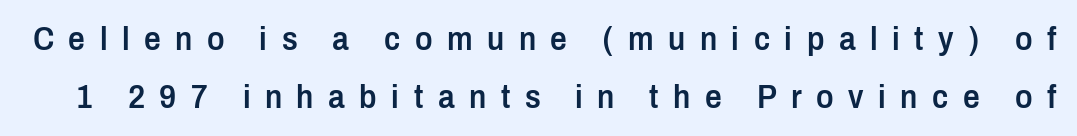
A typesetter would call this proportional, since set widths differ per character. Posture: upright roman. The rendering inserts visible extra space after every character. Does the weight exceed regular? Yes, but only to semibold. Quick note: underline off. Serifs: no, the terminals of the letterforms are clean.
